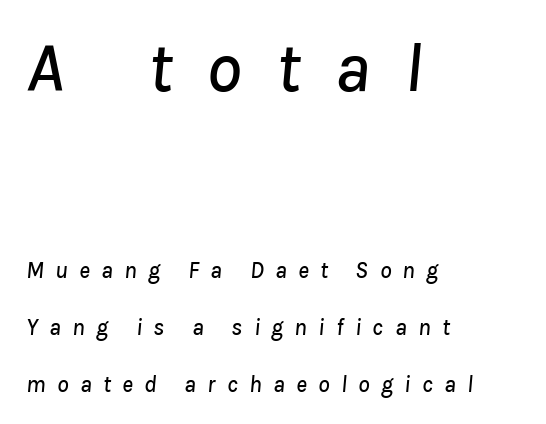
{"italic": "yes", "lean": "right", "slant_degrees": 8, "width": "normal", "stroke_contrast": "low", "x_height": "medium", "monospaced": "no", "underline": "no", "align": "left", "line_spacing": "loose", "line_spacing_ratio": 2.48, "letter_spacing": "wide", "letter_spacing_em": 0.49, "larger_block": "first", "size_ratio": 3.04, "glyph_px": 70}
